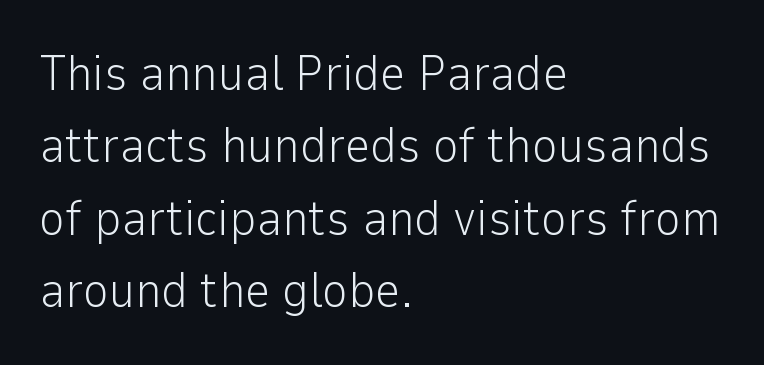
Q: Is the text bold? A: No.
Q: Is the text italic (slanted)? A: No, it is upright.
Q: Is the typeface a serif or a sans-serif typeface? A: Sans-serif.
Q: Is the text underlined? A: No.
Q: How is the paragraph aligned? A: Left-aligned.
Q: Is the spacing between letters normal or unusually wide? A: Normal.
Q: Is the spacing between lines tight, normal or loose? A: Normal.
Q: Width (condensed, normal, or wide)? A: Normal.
Q: Stroke contrast? A: Low.
Q: x-height? A: Medium.
Q: Monospaced? A: No.
